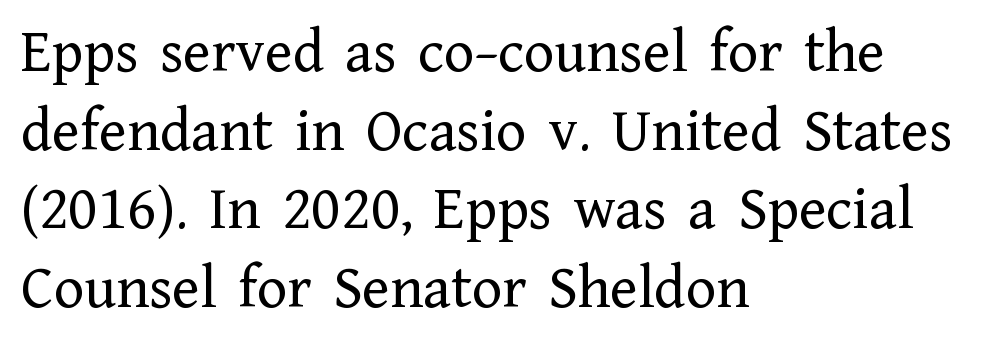
The image shows 63 px regular-weight serif type, upright; set left-aligned, normal line spacing (1.25x), normal letter spacing, not underlined; low stroke contrast and a medium x-height.
